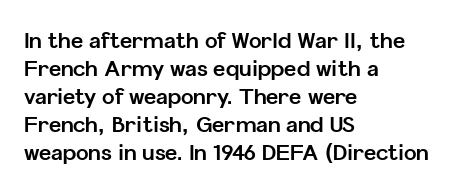
The image shows 21 px bold type, upright; set left-aligned, normal line spacing (1.33x), normal letter spacing, not underlined.
